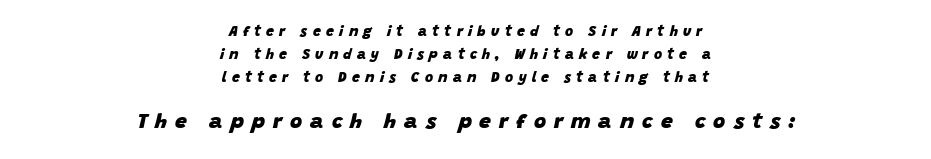
The image shows 21 px bold type, italic (leaning right); set centered, normal line spacing (1.66x), unusually wide letter spacing (+0.38 em), not underlined; the second (bottom) block is 1.5x larger.
